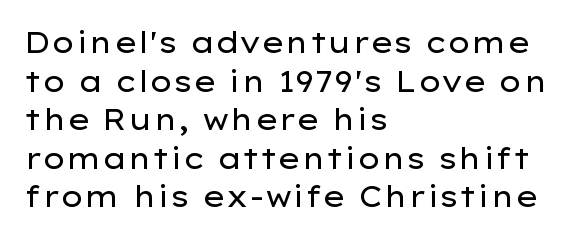
The letterforms sit at book weight or below. Each letter keeps its own natural width here, so spacing adapts to shape. Look at the tracking — it's just the regular setting, nothing added. Honestly, the row spacing looks completely unremarkable. Vertical strokes here are truly vertical. Is this a sans? Yes — the strokes have no serifs.
